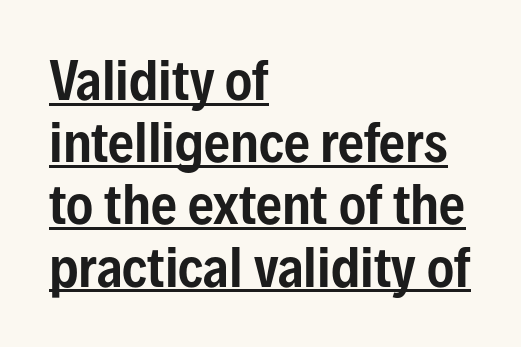
Q: Is the text italic (slanted)? A: No, it is upright.
Q: Is the typeface a serif or a sans-serif typeface? A: Sans-serif.
Q: Is the text underlined? A: Yes.
Q: How is the paragraph aligned? A: Left-aligned.
Q: Is the spacing between letters normal or unusually wide? A: Normal.
Q: Width (condensed, normal, or wide)? A: Condensed.
Q: Stroke contrast? A: Low.
Q: x-height? A: Medium.
Q: Monospaced? A: No.
